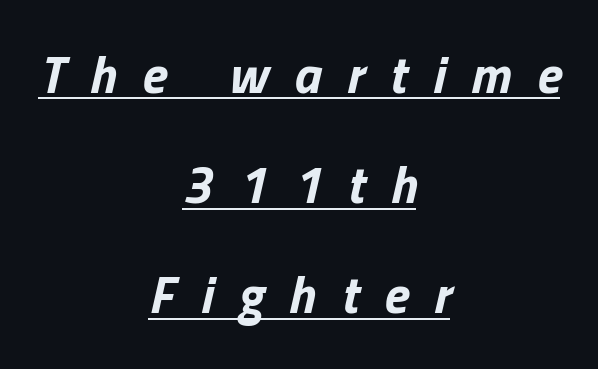
The image shows 52 px bold type, italic (leaning right); set centered, loose line spacing (2.12x), unusually wide letter spacing (+0.49 em), underlined; low stroke contrast and a medium x-height.
